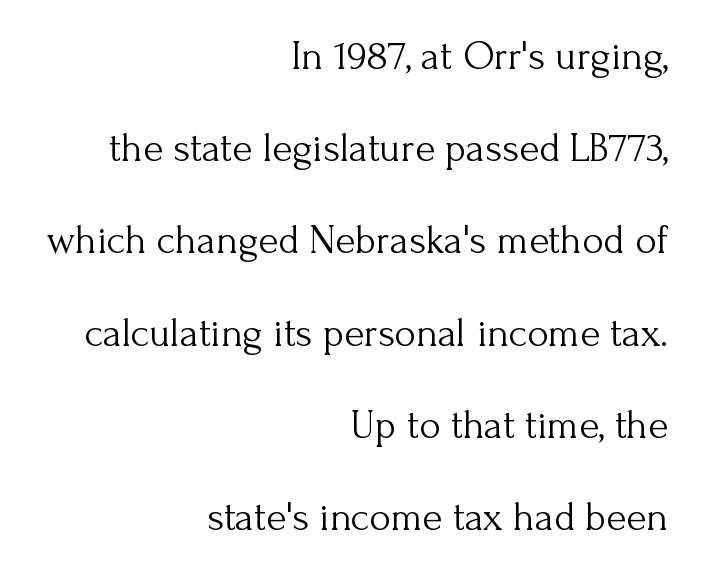
Q: Is the text bold? A: No.
Q: Is the text italic (slanted)? A: No, it is upright.
Q: Is the typeface a serif or a sans-serif typeface? A: Serif.
Q: Is the text underlined? A: No.
Q: How is the paragraph aligned? A: Right-aligned.
Q: Is the spacing between letters normal or unusually wide? A: Normal.
Q: Is the spacing between lines tight, normal or loose? A: Loose.
Q: Width (condensed, normal, or wide)? A: Normal.
Q: Stroke contrast? A: Medium.
Q: x-height? A: Small.
Q: Monospaced? A: No.
